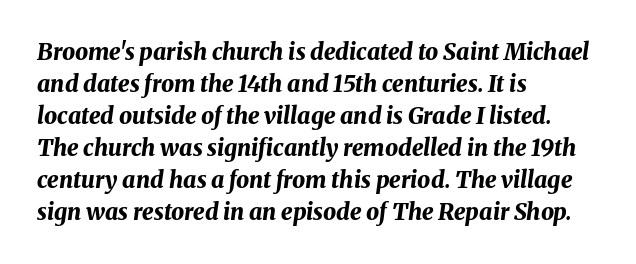
The axis of the letterforms is tilted away from vertical. Compared with typical body copy, the letter spacing here is the same. The specimen omits any rule beneath the text block's lines. The passage is arranged the way most books set body copy — flush left. The typesetting leans heavy: a genuine bold. The lines sit at an ordinary, default distance from one another.
